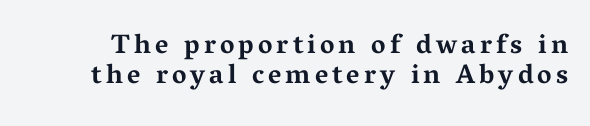
The image shows 27 px bold type, upright; set tight line spacing (1.11x), not underlined.
